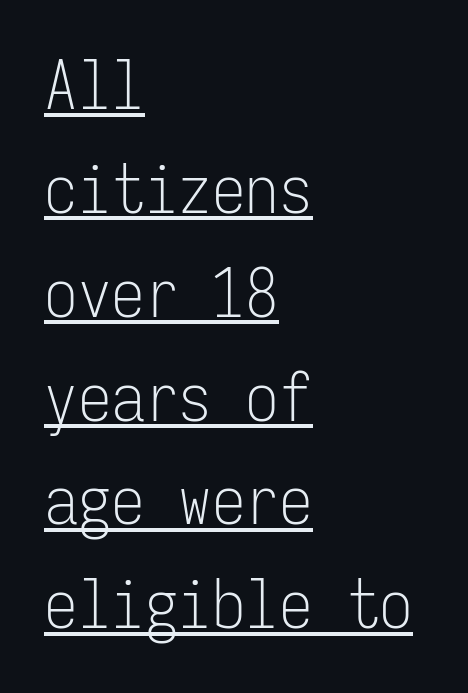
The image shows 67 px light, condensed sans-serif type, upright, monospaced; set left-aligned, normal line spacing (1.55x), normal letter spacing, underlined; low stroke contrast and a medium x-height.
